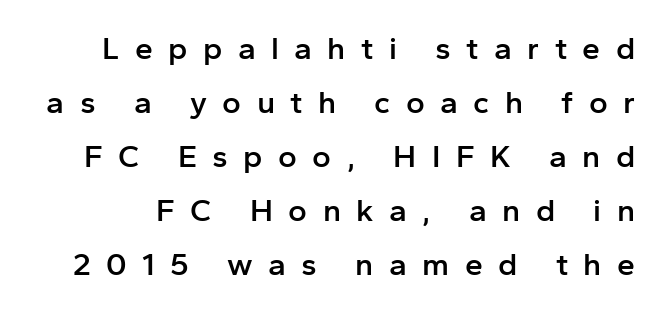
{"serif": "no", "italic": "no", "bold": "semi", "weight": "semibold", "width": "normal", "stroke_contrast": "low", "x_height": "medium", "monospaced": "no", "underline": "no", "line_spacing": "normal", "line_spacing_ratio": 1.69, "letter_spacing": "wide", "letter_spacing_em": 0.48, "glyph_px": 32}
